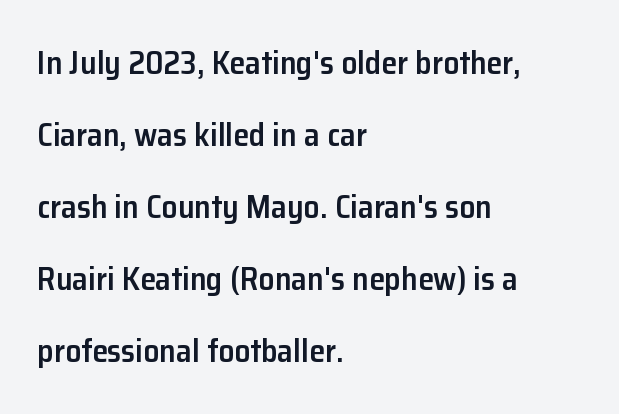
{"serif": "no", "italic": "no", "bold": "semi", "weight": "semibold", "width": "normal", "stroke_contrast": "low", "x_height": "medium", "monospaced": "no", "underline": "no", "align": "left", "line_spacing": "loose", "line_spacing_ratio": 2.25, "letter_spacing": "normal", "letter_spacing_em": 0.0, "glyph_px": 32}
